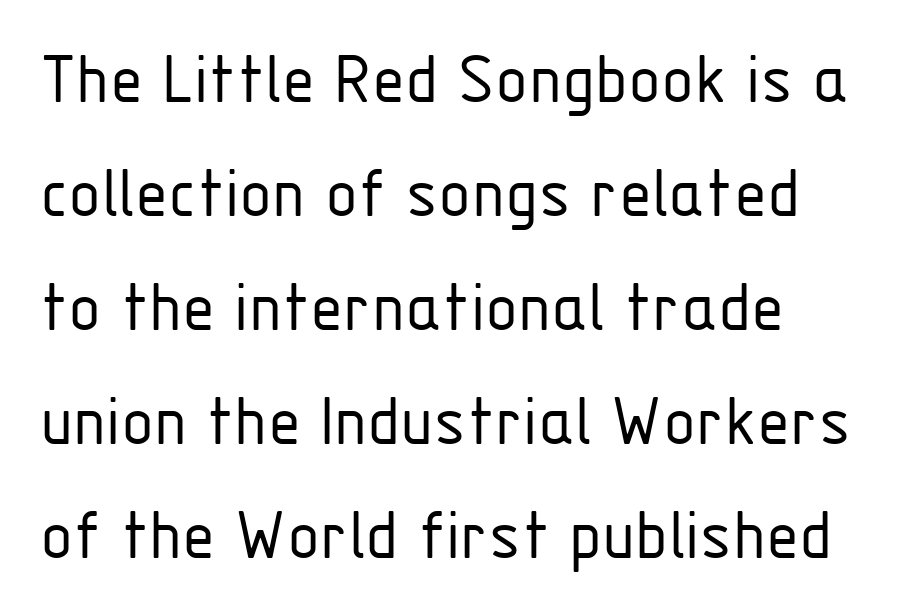
{"serif": "no", "italic": "no", "bold": "no", "weight": "light", "width": "condensed", "stroke_contrast": "low", "x_height": "medium", "monospaced": "no", "underline": "no", "line_spacing": "normal", "line_spacing_ratio": 1.5, "letter_spacing": "normal", "letter_spacing_em": 0.0, "glyph_px": 76}
